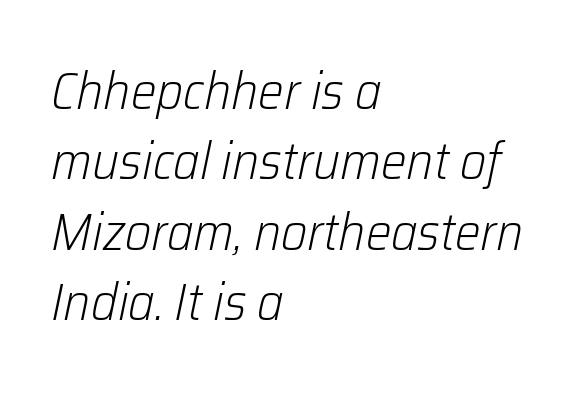
{"italic": "yes", "lean": "right", "slant_degrees": 12, "bold": "no", "weight": "light", "width": "normal", "stroke_contrast": "low", "x_height": "medium", "monospaced": "no", "underline": "no", "align": "left", "line_spacing": "normal", "line_spacing_ratio": 1.38, "letter_spacing": "normal", "letter_spacing_em": 0.0, "glyph_px": 51}
